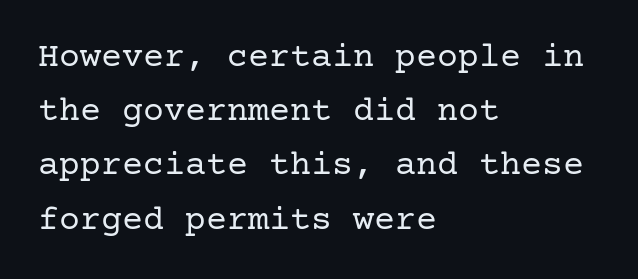
Q: Is the text bold? A: No.
Q: Is the text italic (slanted)? A: No, it is upright.
Q: Is the typeface a serif or a sans-serif typeface? A: Serif.
Q: Is the text underlined? A: No.
Q: How is the paragraph aligned? A: Left-aligned.
Q: Is the spacing between letters normal or unusually wide? A: Normal.
Q: Is the spacing between lines tight, normal or loose? A: Normal.
Q: Width (condensed, normal, or wide)? A: Normal.
Q: Stroke contrast? A: Low.
Q: x-height? A: Medium.
